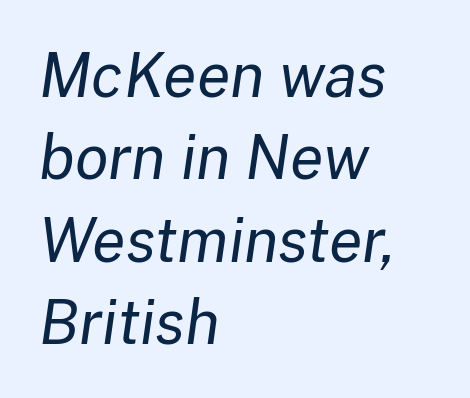
The image shows 61 px regular-weight type, italic (leaning right); set left-aligned, normal line spacing (1.35x), normal letter spacing, not underlined; low stroke contrast and a medium x-height.
